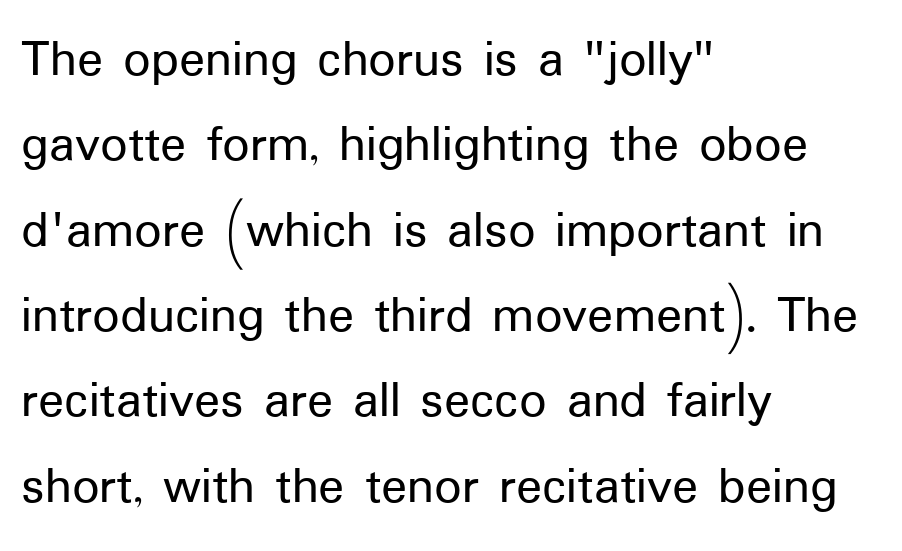
Q: Is the text italic (slanted)? A: No, it is upright.
Q: Is the typeface a serif or a sans-serif typeface? A: Sans-serif.
Q: Is the text underlined? A: No.
Q: How is the paragraph aligned? A: Left-aligned.
Q: Is the spacing between letters normal or unusually wide? A: Normal.
Q: Is the spacing between lines tight, normal or loose? A: Normal.
Q: Width (condensed, normal, or wide)? A: Normal.
Q: Stroke contrast? A: Low.
Q: x-height? A: Medium.
Q: Monospaced? A: No.
